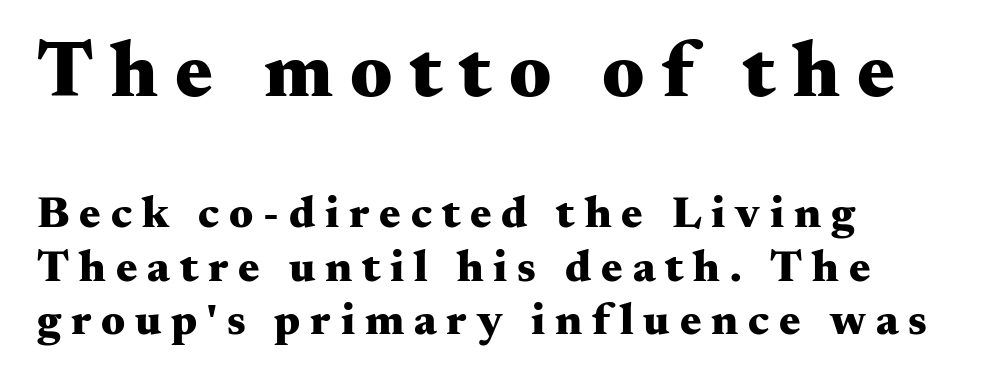
{"serif": "yes", "italic": "no", "bold": "yes", "weight": "heavy", "width": "wide", "stroke_contrast": "medium", "x_height": "small", "monospaced": "no", "underline": "no", "align": "left", "line_spacing_ratio": 1.18, "letter_spacing": "wide", "letter_spacing_em": 0.22, "larger_block": "first", "size_ratio": 1.76, "glyph_px": 79}
